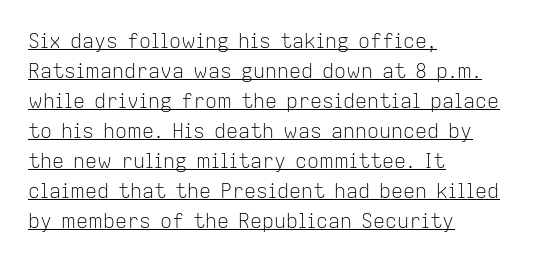
Q: Is the text bold? A: No.
Q: Is the text italic (slanted)? A: No, it is upright.
Q: Is the text underlined? A: Yes.
Q: How is the paragraph aligned? A: Left-aligned.
Q: Is the spacing between letters normal or unusually wide? A: Normal.
Q: Is the spacing between lines tight, normal or loose? A: Normal.
